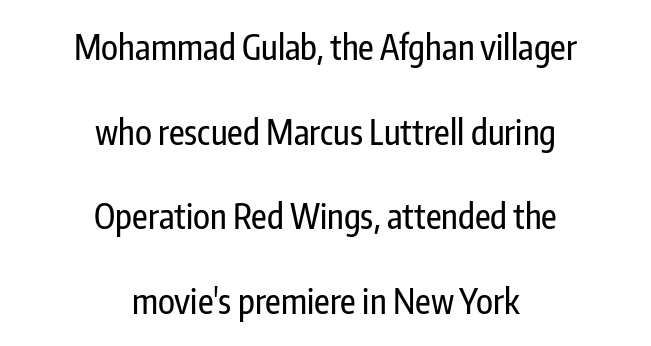
The image shows 34 px condensed sans-serif type, upright; set centered, loose line spacing (2.49x), normal letter spacing, not underlined; low stroke contrast and a medium x-height.
